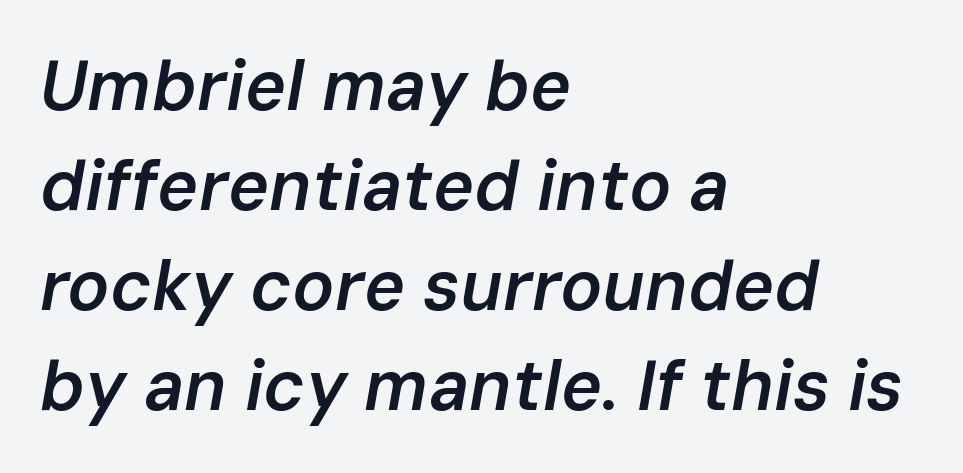
Check the space under the baseline: it is left empty. You could not count columns in this text — the font is proportionally spaced. The rows are spaced the way most documents space them. Heft: intermediate — a semibold. The lines in this sample share a left origin and differ only in where they stop.
